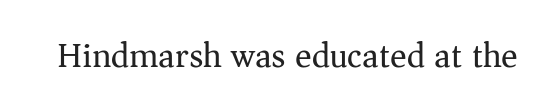
Q: Is the text bold? A: No.
Q: Is the text italic (slanted)? A: No, it is upright.
Q: Is the typeface a serif or a sans-serif typeface? A: Serif.
Q: Is the text underlined? A: No.
Q: Is the spacing between letters normal or unusually wide? A: Normal.
Q: Width (condensed, normal, or wide)? A: Normal.
Q: Stroke contrast? A: Medium.
Q: x-height? A: Medium.
Q: Monospaced? A: No.
